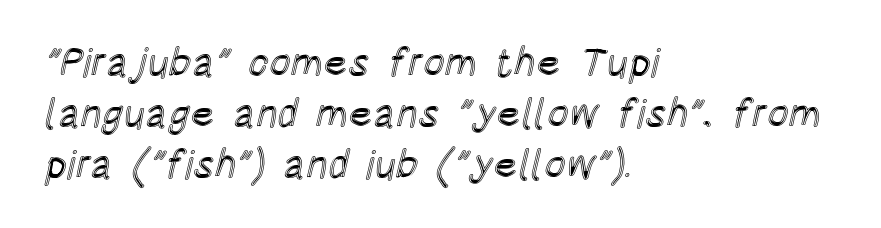
The image shows 40 px condensed type; set left-aligned, normal line spacing (1.27x), normal letter spacing, not underlined; a large x-height.
